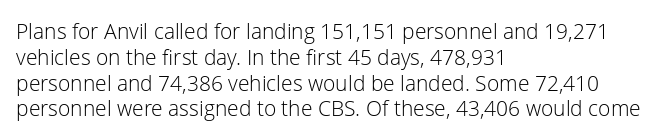
Visually the block forms a straight wall on the left and a jagged coastline on the right. This sample uses plain, unmodified letter spacing. The face looks like a standard text weight, possibly lighter. Check under the words: just untouched page. Does the lettering tilt? It doesn't — this is upright.
